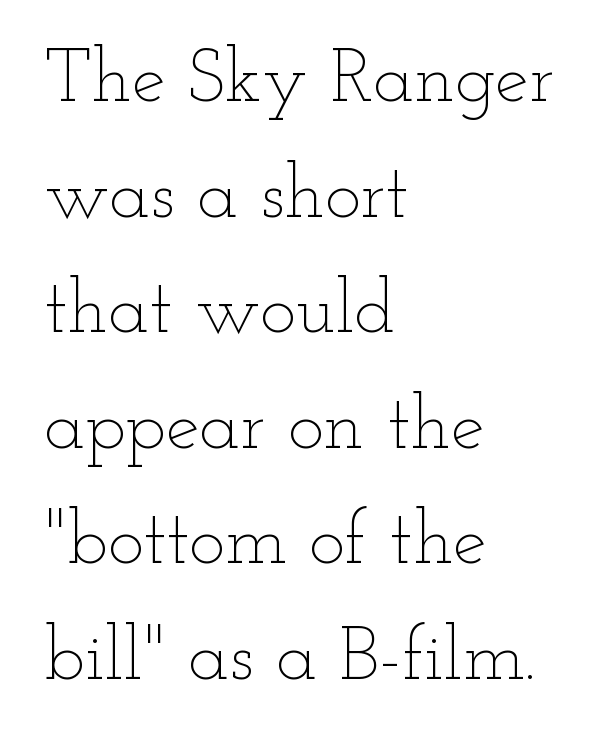
Characters remain perfectly vertical along every line. Successive baselines arrive at the customary interval. The rendering uses natural spacing where letterforms have individual widths. The typesetting does not lean heavy: it is not bold. Each word holds together tightly as a unit, with standard inter-letter gaps. Teacher's note: observe the even left margin — that is flush-left alignment.
